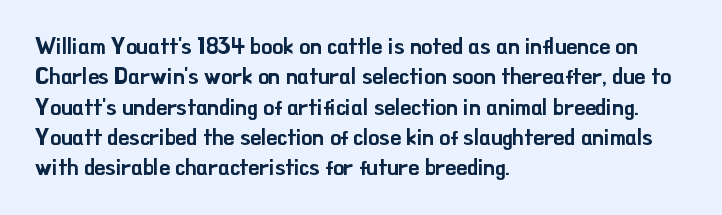
{"italic": "no", "underline": "no", "align": "left", "line_spacing": "normal", "line_spacing_ratio": 1.38, "letter_spacing": "normal", "letter_spacing_em": 0.0, "glyph_px": 22}
